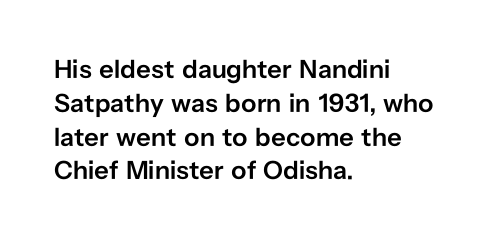
Look at the tracking — it's just the regular setting, nothing added. Line starts are locked; line ends wander. No word sits above an underline. The sample has been set in demibold, a notch under bold.
